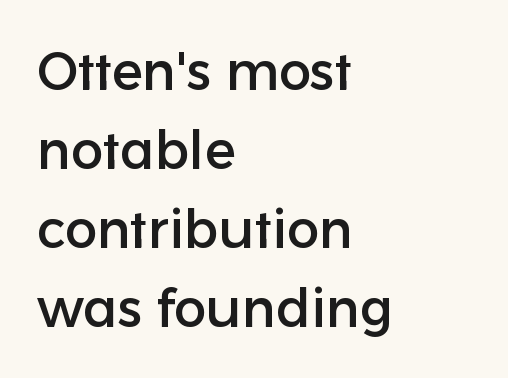
Caption: standard tracking, unaltered. Line beginnings align vertically; line endings do not. Do the letters lean? They stand straight. I'd call this a sans setting — the letters go barefoot. A clean baseline with only descenders dipping below it. The rendering uses a moderate line-height, typical for paragraphs.
